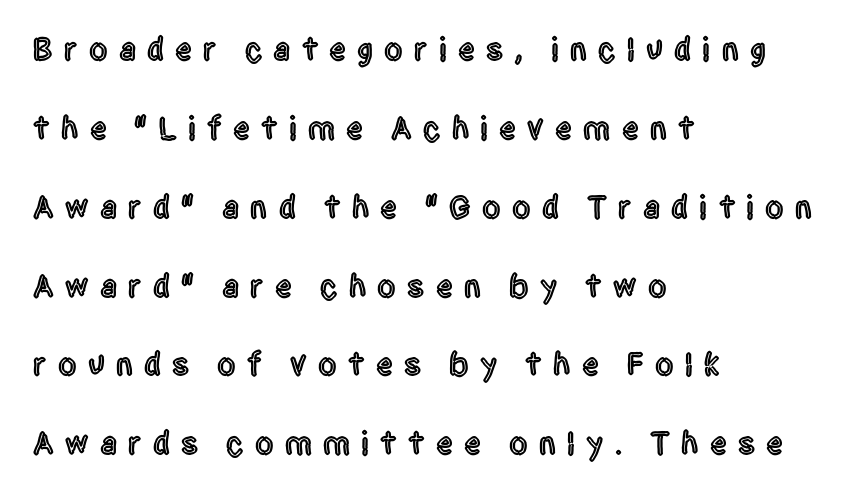
Q: Is the text italic (slanted)? A: No, it is upright.
Q: Is the typeface a serif or a sans-serif typeface? A: Sans-serif.
Q: Is the text underlined? A: No.
Q: How is the paragraph aligned? A: Left-aligned.
Q: Is the spacing between letters normal or unusually wide? A: Unusually wide.
Q: Is the spacing between lines tight, normal or loose? A: Loose.
Q: Width (condensed, normal, or wide)? A: Condensed.
Q: x-height? A: Large.
Q: Monospaced? A: No.
